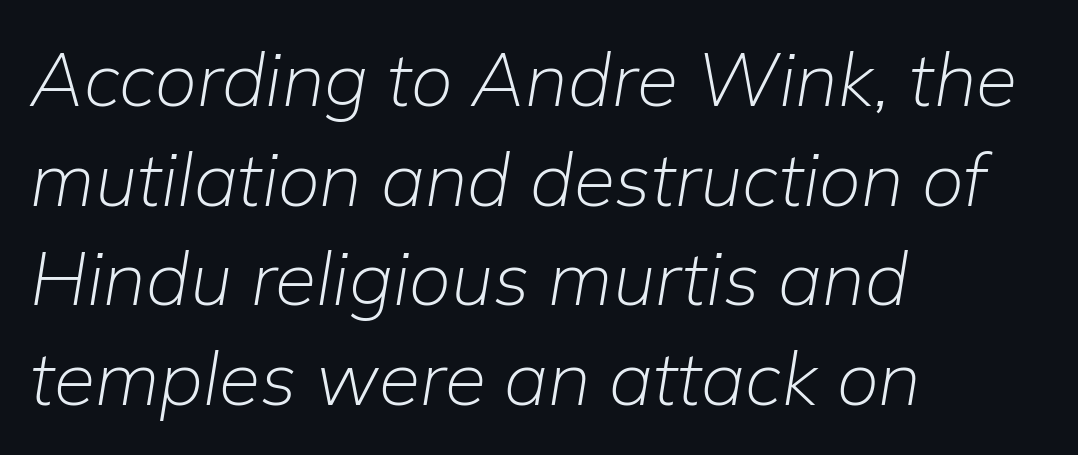
Proportional: the letters do not fall into vertical columns. Letter spacing: default. Rendered with sloped, italic letterforms. Line spacing here is normal.
